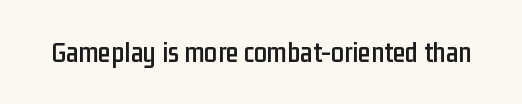
Q: Is the text italic (slanted)? A: No, it is upright.
Q: Is the typeface a serif or a sans-serif typeface? A: Sans-serif.
Q: Is the text underlined? A: No.
Q: Is the spacing between letters normal or unusually wide? A: Normal.
Q: Width (condensed, normal, or wide)? A: Condensed.
Q: Stroke contrast? A: Low.
Q: x-height? A: Medium.
Q: Monospaced? A: No.
